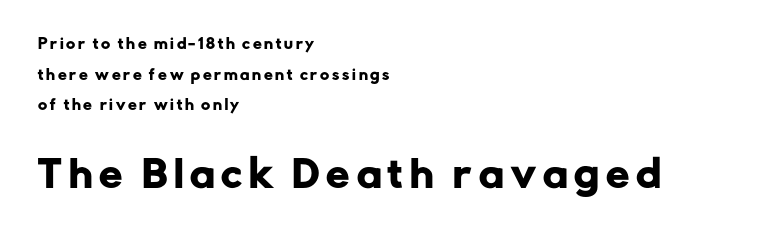
Q: Is the text italic (slanted)? A: No, it is upright.
Q: Is the typeface a serif or a sans-serif typeface? A: Sans-serif.
Q: Is the text underlined? A: No.
Q: How is the paragraph aligned? A: Left-aligned.
Q: Is the spacing between lines tight, normal or loose? A: Loose.
Q: Which block of text is set in a larger size, the first (top) or the second (bottom)? A: The second (bottom) one.
Q: Width (condensed, normal, or wide)? A: Normal.
Q: Stroke contrast? A: Low.
Q: x-height? A: Medium.
Q: Monospaced? A: No.
